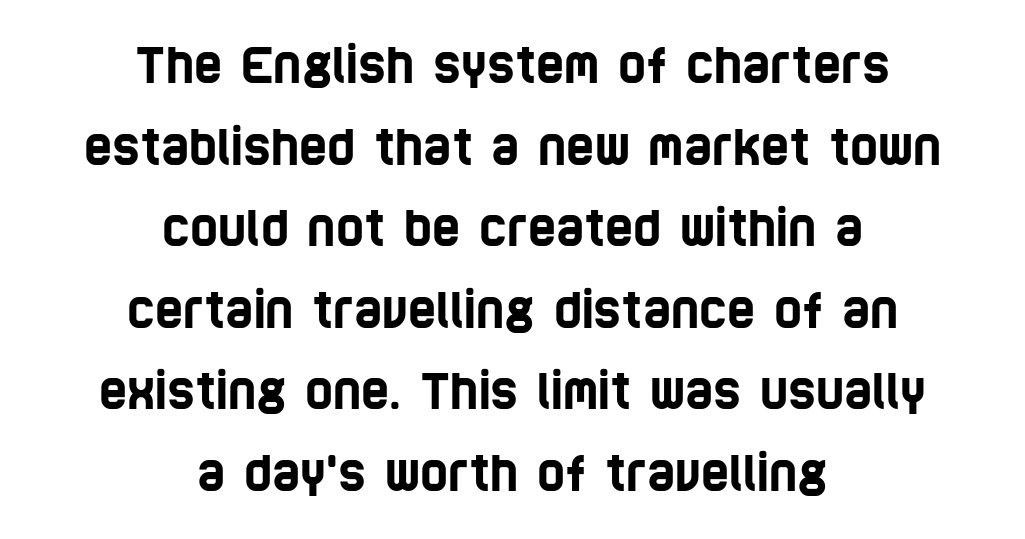
{"serif": "no", "width": "condensed", "stroke_contrast": "low", "x_height": "large", "monospaced": "no", "underline": "no", "align": "center", "line_spacing": "normal", "line_spacing_ratio": 1.7, "letter_spacing": "normal", "letter_spacing_em": 0.0, "glyph_px": 48}
